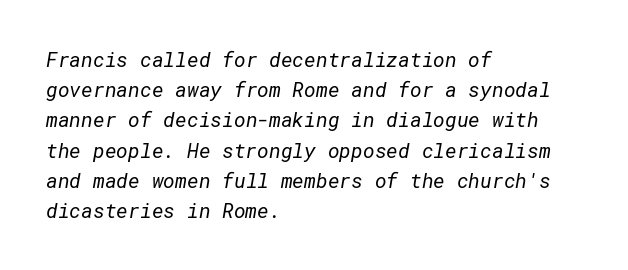
Horizontal bands of white between lines are of average thickness. Layout note: lines flush left. The letterforms sit shoulder to shoulder at normal distance. The space beneath each line is pristine and unruled. The face looks like a standard text weight, possibly lighter.
